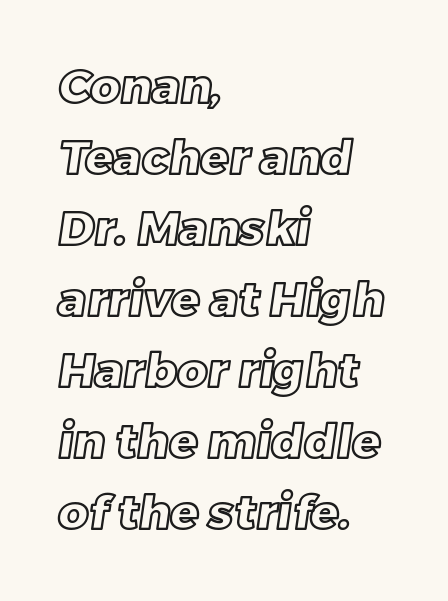
{"width": "normal", "x_height": "large", "monospaced": "no", "underline": "no", "align": "left", "line_spacing": "normal", "line_spacing_ratio": 1.51, "letter_spacing": "normal", "letter_spacing_em": 0.0, "glyph_px": 47}
